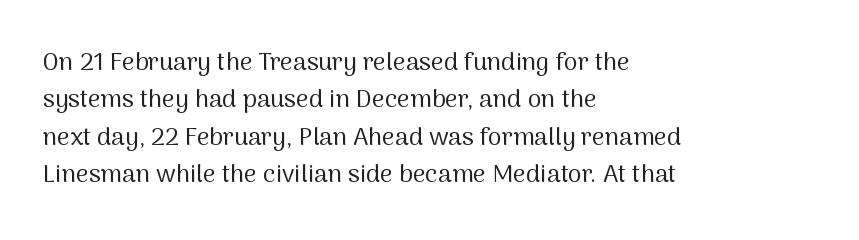
{"italic": "no", "bold": "no", "underline": "no", "align": "left", "line_spacing": "normal", "line_spacing_ratio": 1.5, "letter_spacing": "normal", "letter_spacing_em": 0.0, "glyph_px": 25}
